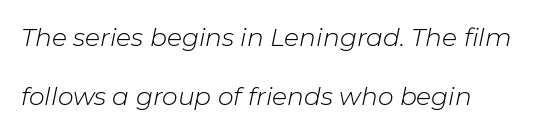
Q: Is the text bold? A: No.
Q: Is the text italic (slanted)? A: Yes, it leans right by about 11 degrees.
Q: Is the text underlined? A: No.
Q: How is the paragraph aligned? A: Left-aligned.
Q: Is the spacing between letters normal or unusually wide? A: Normal.
Q: Is the spacing between lines tight, normal or loose? A: Loose.
